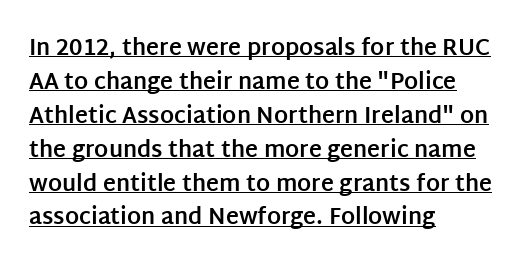
The compositor pushed each line to the left boundary. Descenders here cross a horizontal rule under the line. A typesetter would call this zero additional tracking. Summary of weight: heavy, a full bold. Upright lettering throughout. What's the leading like? Ordinary, nothing unusual.
